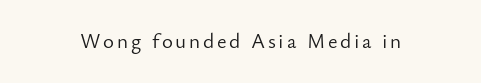
Q: Is the text bold? A: No.
Q: Is the text italic (slanted)? A: No, it is upright.
Q: Is the text underlined? A: No.
